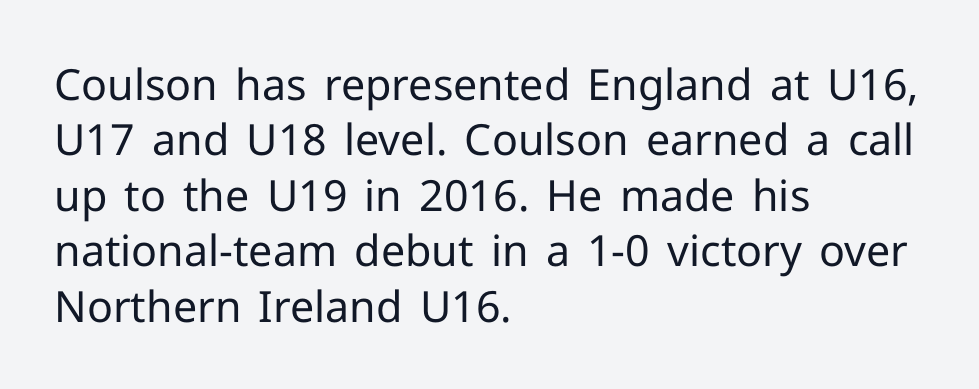
The image shows 43 px regular-weight sans-serif type, upright; set left-aligned, normal line spacing (1.29x), normal letter spacing, not underlined; low stroke contrast and a medium x-height.
